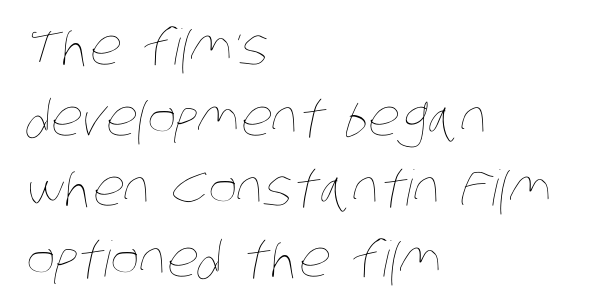
{"bold": "no", "weight": "thin", "width": "condensed", "stroke_contrast": "low", "x_height": "large", "monospaced": "no", "underline": "no", "align": "left", "line_spacing": "normal", "line_spacing_ratio": 1.44, "letter_spacing": "normal", "letter_spacing_em": 0.0, "glyph_px": 49}
